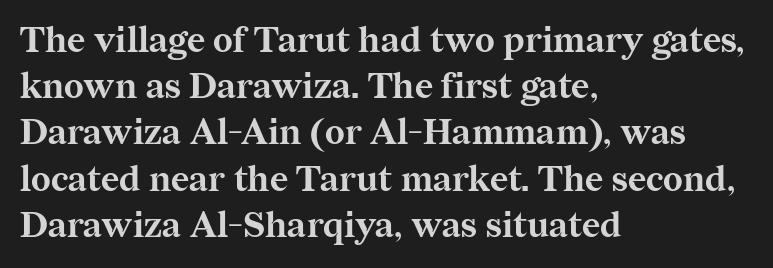
The image shows 35 px bold serif type, upright; set left-aligned, normal line spacing (1.32x), normal letter spacing, not underlined; medium stroke contrast and a medium x-height.
